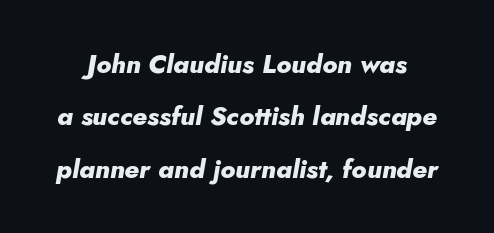
The characters look thick and weighty, a clear bold. This sample uses an oblique cut, with every glyph tilted off the vertical. This rendering leaves character spacing at its baseline value. Underlining? Definitely not there. Widely set lines give the paragraph a tall, airy silhouette.
